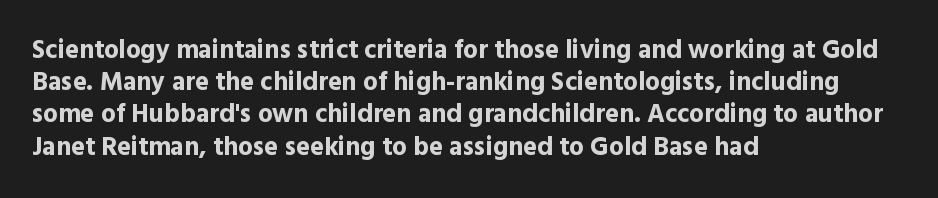
Q: Is the text bold? A: Yes.
Q: Is the text italic (slanted)? A: No, it is upright.
Q: Is the text underlined? A: No.
Q: How is the paragraph aligned? A: Left-aligned.
Q: Is the spacing between letters normal or unusually wide? A: Normal.
